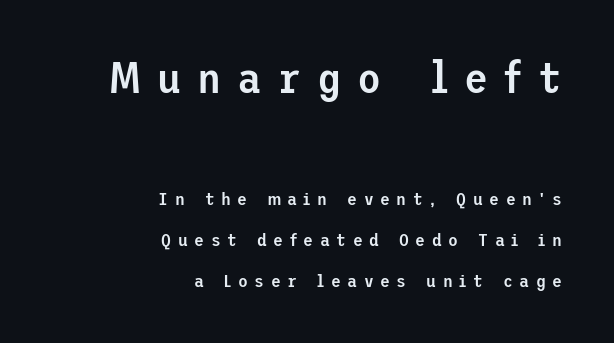
Stroke thickness is moderately raised; the sample reads as semibold. The passage shown has open, widely tracked lettering throughout. Does the bottom block carry the larger type? No, the top block does. Does the lettering tilt? It doesn't — this is upright. Font category for this specimen: sans-serif.
